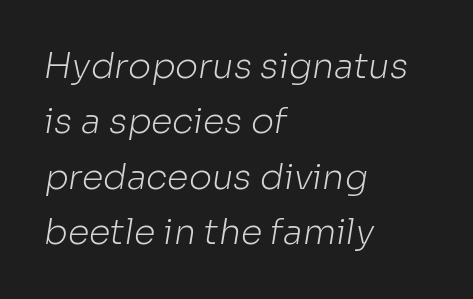
{"serif": "no", "bold": "no", "weight": "light", "width": "normal", "stroke_contrast": "low", "x_height": "medium", "monospaced": "no", "underline": "no", "align": "left", "line_spacing": "normal", "line_spacing_ratio": 1.58, "letter_spacing": "normal", "letter_spacing_em": 0.0, "glyph_px": 35}
